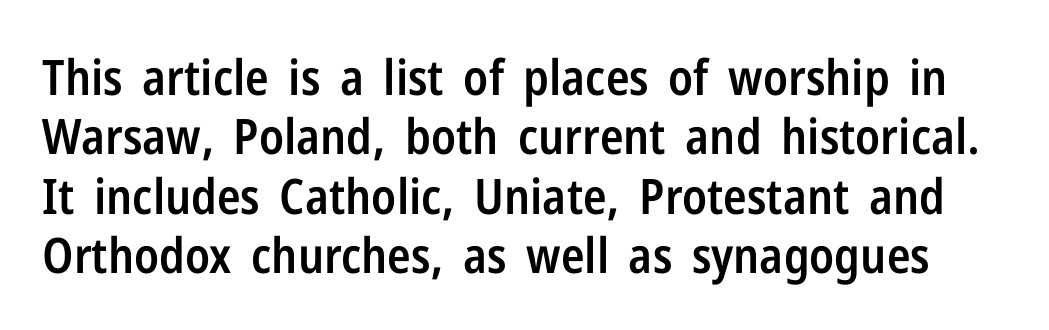
The letters stand straight up with perfectly vertical stems. Is this a sans? Yes — the strokes have no serifs. The rendering keeps characters at their native spacing. The strip under each line holds only bare page. The rendering uses natural spacing where letterforms have individual widths.
